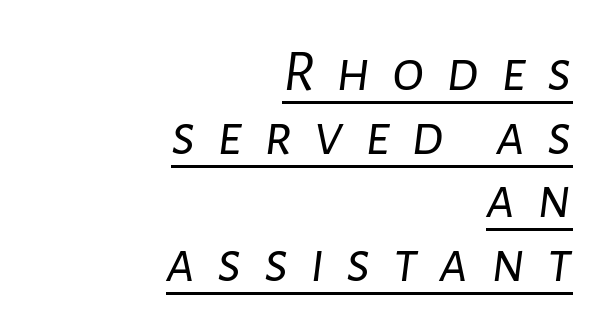
The letters advance in unequal steps, a hallmark of proportional type. The lines in this sample share a right terminus and differ only in where they begin. Whoever set this chose condensed vertical rhythm over breathing room. Slant detected: the letters are inclined. What decoration does the sample have? An underline.
